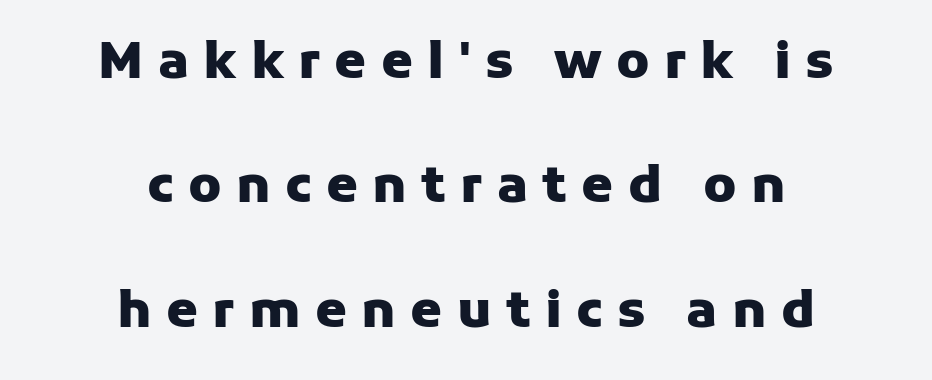
Is the type bold? Yes — the strokes are clearly thick and heavy. Someone cranked the tracking dial way up on this one. Proportional: the letters do not fall into vertical columns. Descender tails drop into unmarked territory. Ascenders rise straight up at ninety degrees. Compared with typical paragraphs, the rows here are farther apart.
